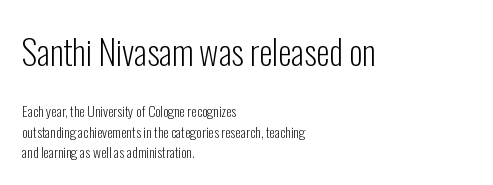
A roman cut, with each character standing at attention. Serifs: no, the terminals of the letterforms are clean. Caption: standard tracking, unaltered. A typesetter would call this proportional, since set widths differ per character.
